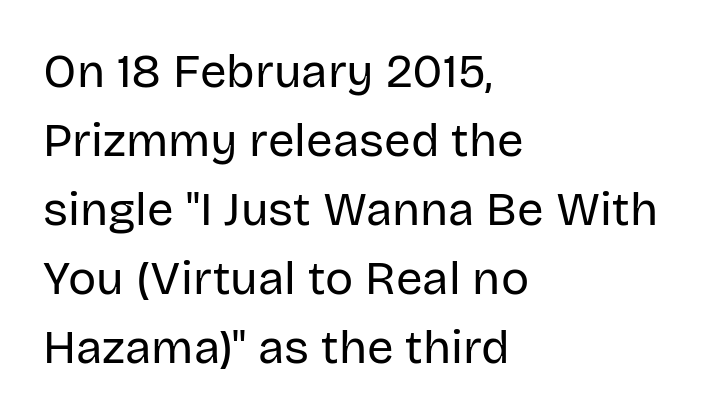
The image shows 47 px regular-weight sans-serif type, upright; set left-aligned, normal line spacing (1.47x), normal letter spacing, not underlined; low stroke contrast and a large x-height.
